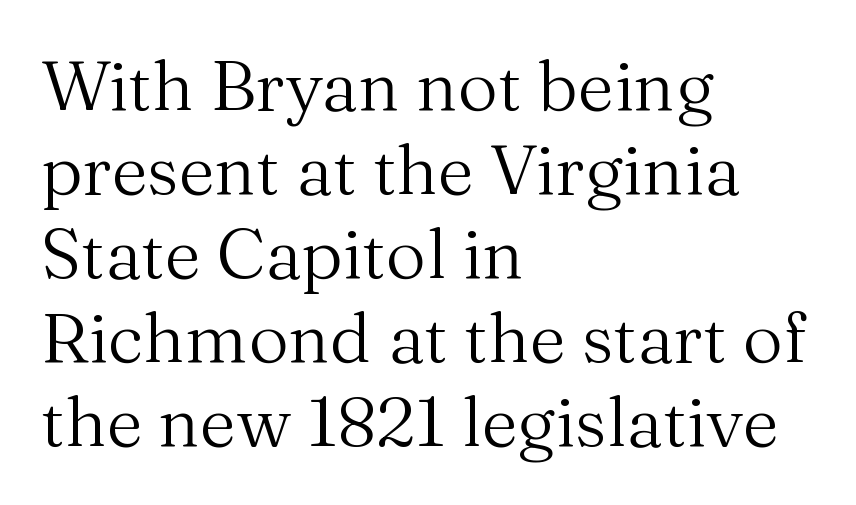
Q: Is the text bold? A: No.
Q: Is the text italic (slanted)? A: No, it is upright.
Q: Is the typeface a serif or a sans-serif typeface? A: Serif.
Q: Is the text underlined? A: No.
Q: How is the paragraph aligned? A: Left-aligned.
Q: Is the spacing between letters normal or unusually wide? A: Normal.
Q: Width (condensed, normal, or wide)? A: Normal.
Q: Stroke contrast? A: Medium.
Q: x-height? A: Medium.
Q: Monospaced? A: No.
